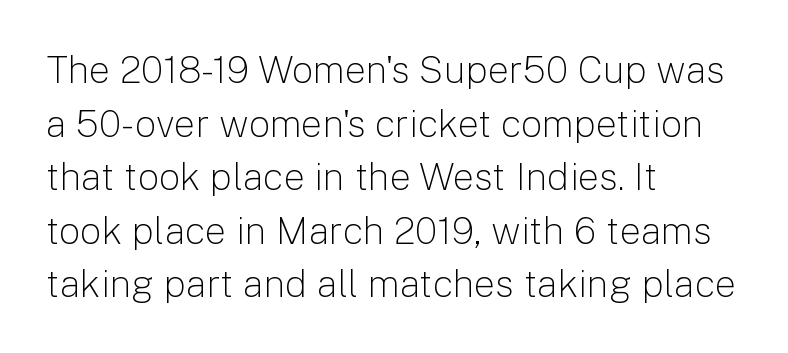
Students, note that the glyphs here touch the page at normal intervals. The rendering anchors every line to the left-hand side. Horizontal bands of white between lines are of average thickness. Style check: upright. The strokes are not fattened; the text isn't bold. You can tell from the bare stems that sans-serif type was used.
